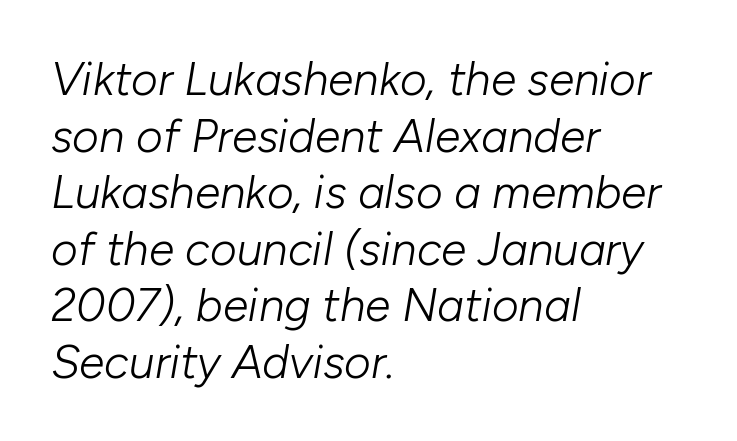
Here the designer chose a conventional face with non-uniform glyph widths. Anything drawn beneath the words? Only blank space. Line beginnings align vertically; line endings do not. The passage shown is not bold in any degree.
